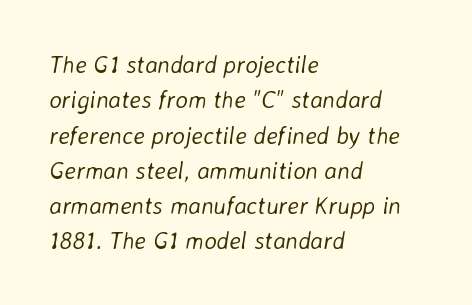
Bare-footed words on every line. Reading down the block, your eye returns to a fixed left position each line. Every character sits at an angle, as italics do. Notice how descenders clear the ascenders below comfortably — that's standard leading. The strokes are not fattened; the text isn't bold. How are the letters spaced? Ordinarily, with no added tracking.
